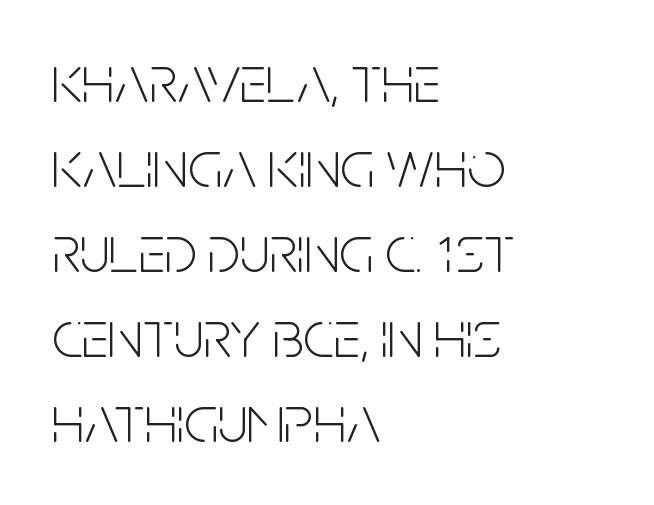
The characters are drawn with everyday or finer stroke widths. Grotesque or geometric, the face here clearly has no serifs. Notice how descenders clear the ascenders below comfortably — that's standard leading. Do the characters align in a grid? No, the font is proportional. Ordinary non-slanted type is in use.
